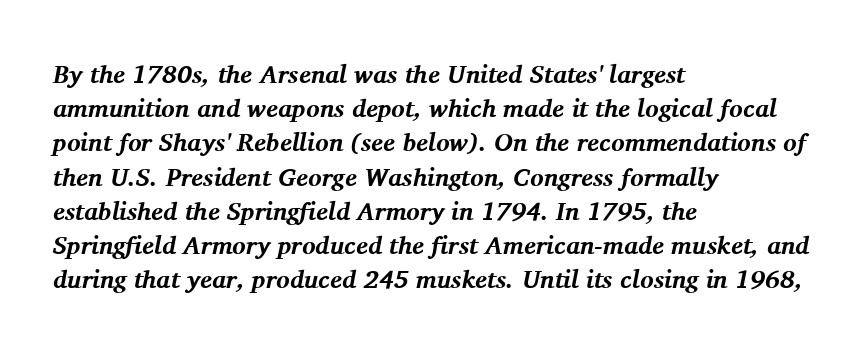
Q: Is the text bold? A: Yes.
Q: Is the text italic (slanted)? A: Yes, it leans right by about 11 degrees.
Q: Is the text underlined? A: No.
Q: How is the paragraph aligned? A: Left-aligned.
Q: Is the spacing between letters normal or unusually wide? A: Normal.
Q: Is the spacing between lines tight, normal or loose? A: Normal.
